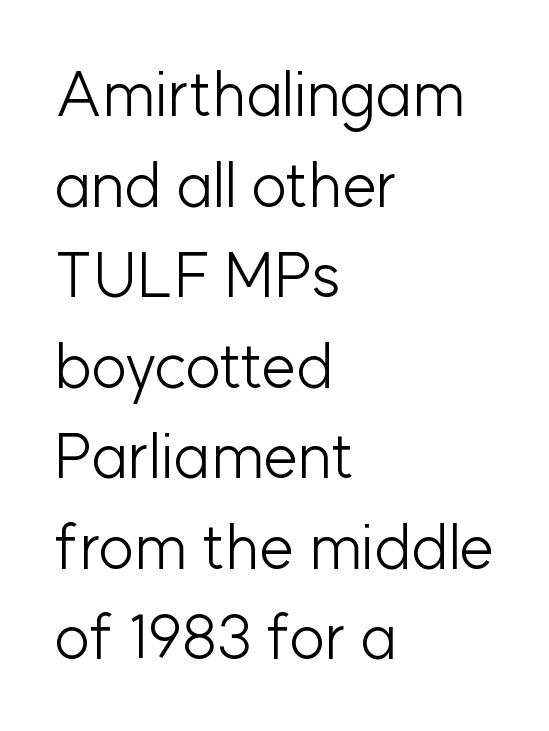
The image shows 62 px light sans-serif type, upright; set left-aligned, normal line spacing (1.46x), normal letter spacing, not underlined; low stroke contrast and a medium x-height.
